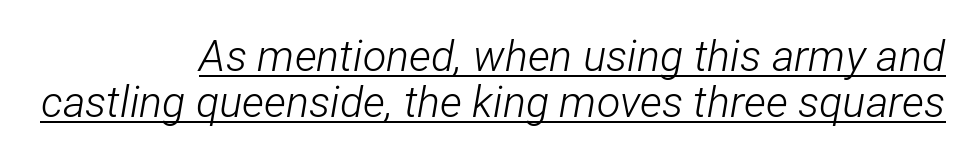
Each letter keeps its own natural width here, so spacing adapts to shape. Yep, that's italic — everything's leaning. Here the glyphs are tracked normally, forming tight word shapes. The characters are drawn with everyday or finer stroke widths.
